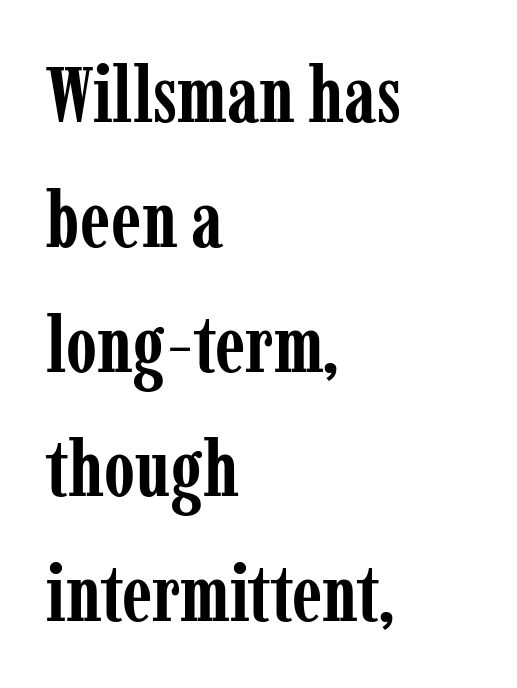
Underline: absent. The designer left line spacing at the default. Regarding serifs, this sample has them. All the whitespace from short lines collects on the right. The rendering uses natural spacing where letterforms have individual widths.
